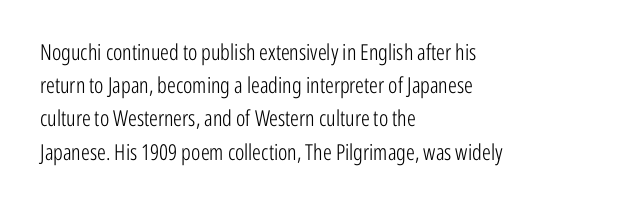
Q: Is the text bold? A: No.
Q: Is the text italic (slanted)? A: No, it is upright.
Q: Is the text underlined? A: No.
Q: How is the paragraph aligned? A: Left-aligned.
Q: Is the spacing between letters normal or unusually wide? A: Normal.
Q: Is the spacing between lines tight, normal or loose? A: Normal.
